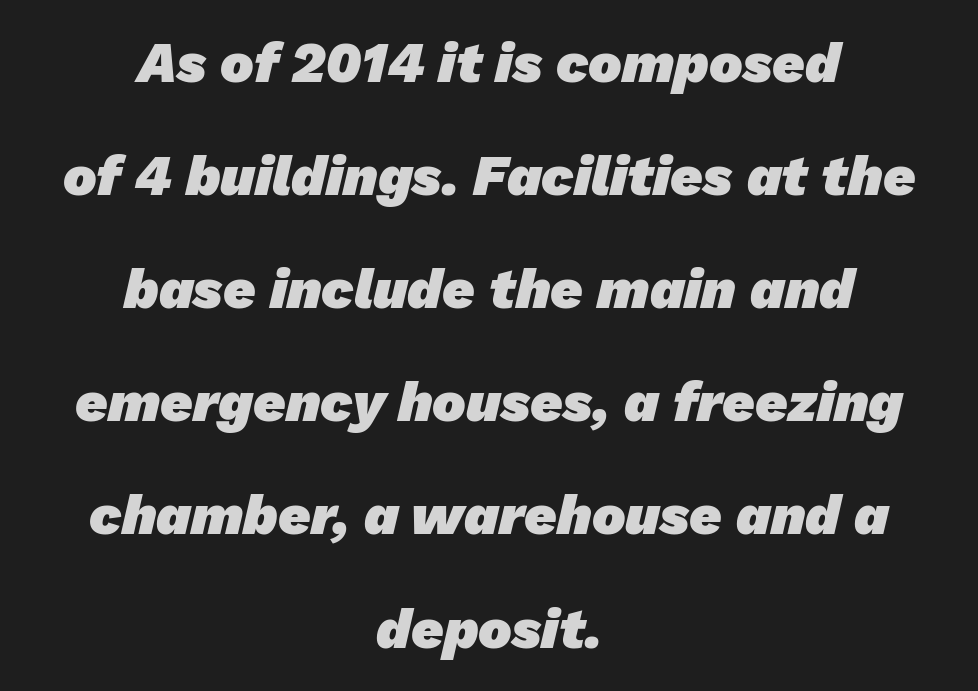
Q: Is the text bold? A: Yes.
Q: Is the typeface a serif or a sans-serif typeface? A: Sans-serif.
Q: Is the text underlined? A: No.
Q: How is the paragraph aligned? A: Centered.
Q: Is the spacing between letters normal or unusually wide? A: Normal.
Q: Is the spacing between lines tight, normal or loose? A: Loose.
Q: Width (condensed, normal, or wide)? A: Normal.
Q: Stroke contrast? A: Low.
Q: x-height? A: Medium.
Q: Monospaced? A: No.
